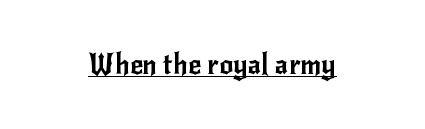
Notice how the stems are strictly vertical — no italics here. Do the characters align in a grid? No, the font is proportional. Stroke terminals: plain, sans-serif. What decoration does the sample have? An underline. The rag falls on both sides of this text block equally. Here the glyphs are tracked normally, forming tight word shapes.
